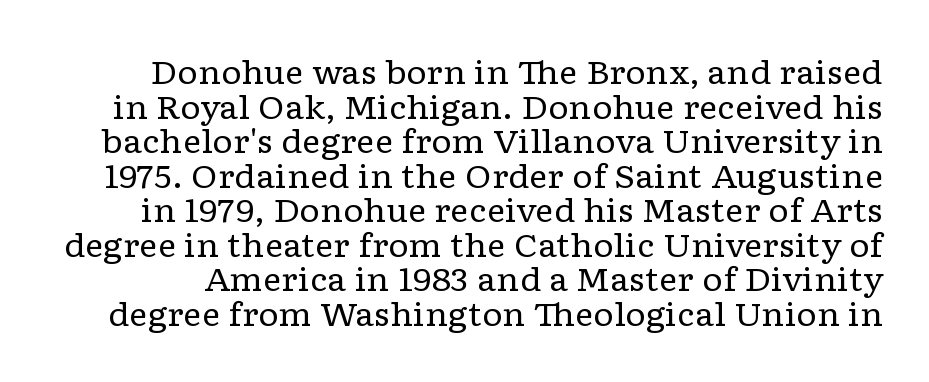
{"serif": "yes", "italic": "no", "bold": "no", "weight": "regular", "width": "wide", "stroke_contrast": "low", "x_height": "medium", "monospaced": "no", "underline": "no", "line_spacing": "tight", "line_spacing_ratio": 1.08, "letter_spacing": "normal", "letter_spacing_em": 0.0, "glyph_px": 32}
